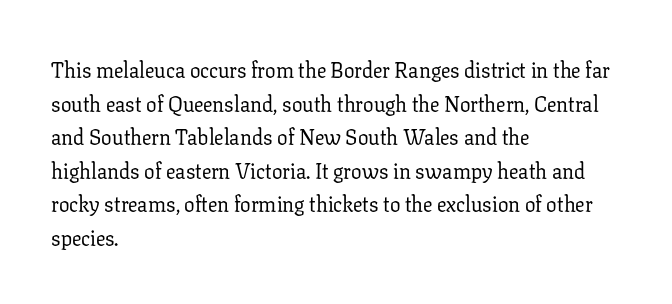
{"italic": "no", "bold": "no", "underline": "no", "align": "left", "line_spacing": "normal", "line_spacing_ratio": 1.6, "letter_spacing": "normal", "letter_spacing_em": 0.0, "glyph_px": 21}
